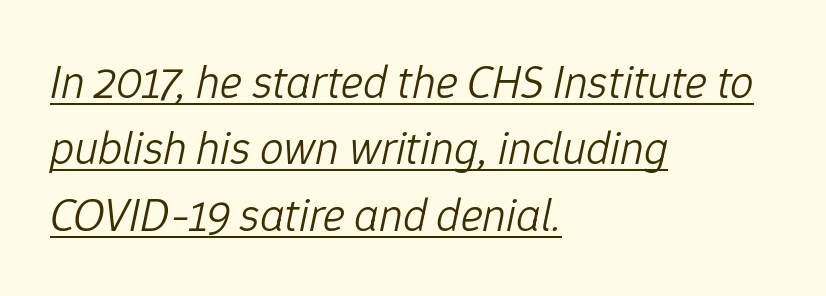
Q: Is the text bold? A: No.
Q: Is the text italic (slanted)? A: Yes, it leans right by about 12 degrees.
Q: Is the text underlined? A: Yes.
Q: How is the paragraph aligned? A: Left-aligned.
Q: Is the spacing between letters normal or unusually wide? A: Normal.
Q: Is the spacing between lines tight, normal or loose? A: Normal.
Q: Width (condensed, normal, or wide)? A: Normal.
Q: Stroke contrast? A: Low.
Q: x-height? A: Medium.
Q: Monospaced? A: No.
